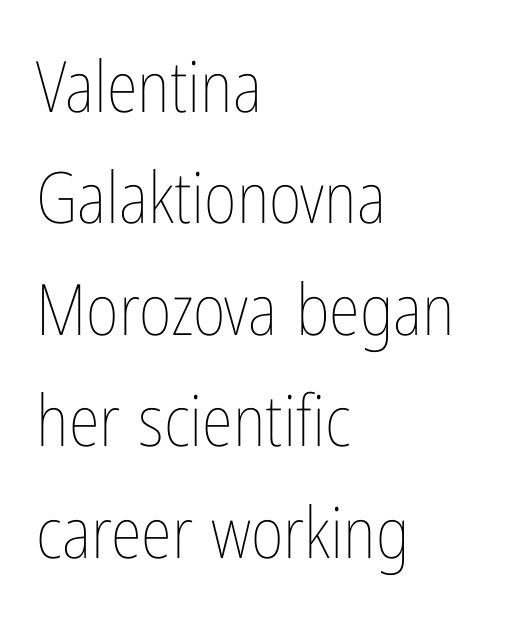
Vertical stems look standard width or narrower in stroke. The paragraph shown leans on its left margin. The space between consecutive lines is moderate. Vertical strokes here are truly vertical. Only glyphs here, with clear space below each row. Caption: standard tracking, unaltered.
